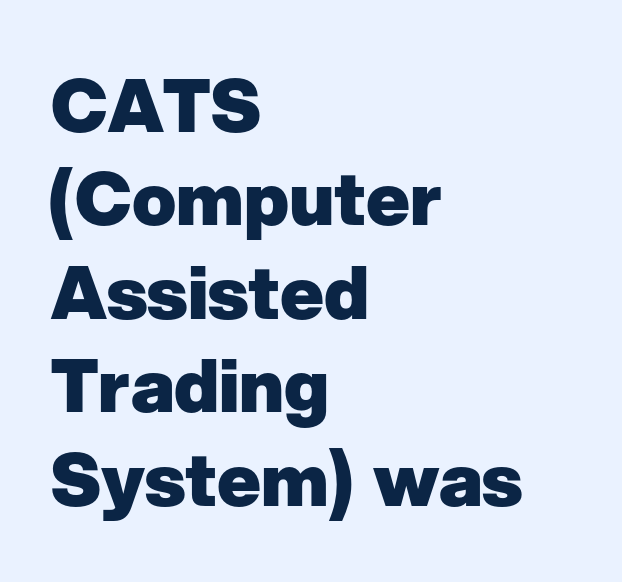
The image shows 73 px heavy sans-serif type, upright; set left-aligned, normal line spacing (1.28x), normal letter spacing, not underlined; low stroke contrast and a medium x-height.
